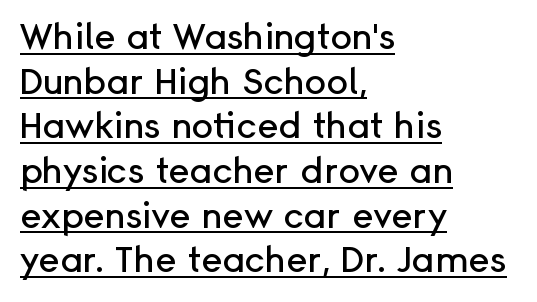
{"serif": "no", "italic": "no", "width": "normal", "stroke_contrast": "low", "x_height": "medium", "monospaced": "no", "underline": "yes", "align": "left", "line_spacing_ratio": 1.24, "letter_spacing": "normal", "letter_spacing_em": 0.0, "glyph_px": 36}
